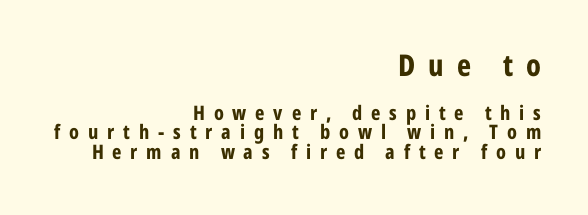
In terms of letterspacing, this is a distinctly airy, spread setting. Posture: straight, roman, zero tilt. The text was rendered using a sans face with plain stroke endings. Any mark beneath the type? The region is blank. Look at the glyph heights: the upper group is clearly the bigger setting.
